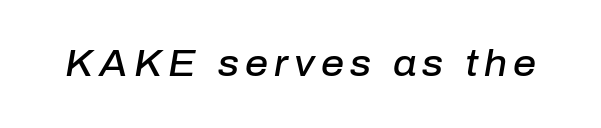
Q: Is the text bold? A: Semi-bold.
Q: Is the text italic (slanted)? A: Yes, it leans right by about 10 degrees.
Q: Is the text underlined? A: No.
Q: Width (condensed, normal, or wide)? A: Normal.
Q: Stroke contrast? A: Low.
Q: x-height? A: Medium.
Q: Monospaced? A: No.
